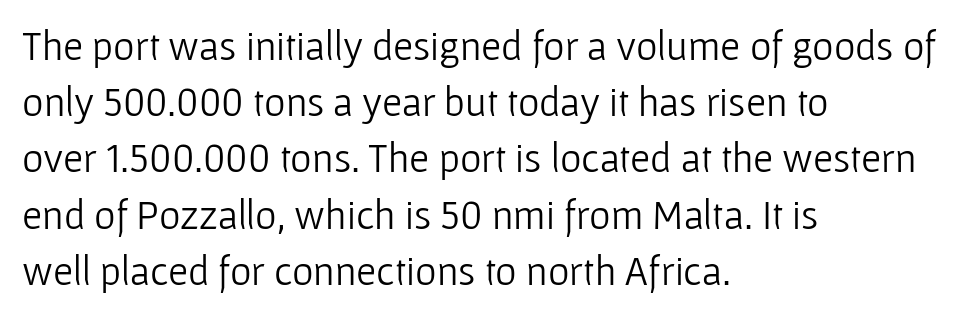
The image shows 41 px light sans-serif type, upright; set left-aligned, normal line spacing (1.37x), normal letter spacing, not underlined; low stroke contrast and a medium x-height.
